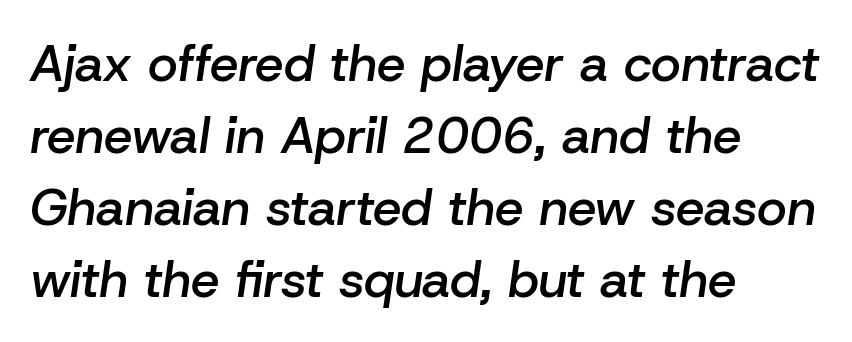
Q: Is the text bold? A: Semi-bold.
Q: Is the text italic (slanted)? A: Yes, it leans right by about 8 degrees.
Q: Is the text underlined? A: No.
Q: How is the paragraph aligned? A: Left-aligned.
Q: Is the spacing between letters normal or unusually wide? A: Normal.
Q: Is the spacing between lines tight, normal or loose? A: Normal.
Q: Width (condensed, normal, or wide)? A: Normal.
Q: Stroke contrast? A: Low.
Q: x-height? A: Medium.
Q: Monospaced? A: No.
